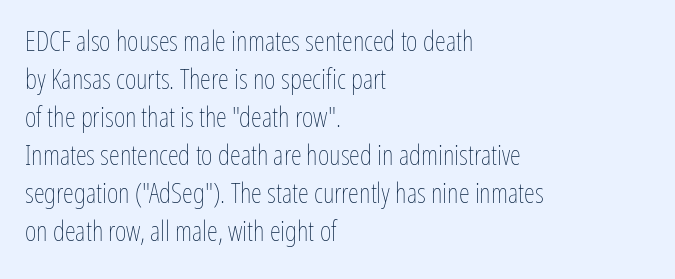
Horizontal bands of white between lines are of average thickness. Teacher's note: observe the even left margin — that is flush-left alignment. A quiet, ordinary-to-light weight characterises the typeface. Does extra space separate the letters? No, they use regular spacing.
